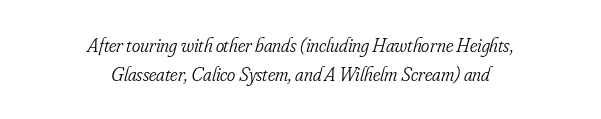
The image shows 20 px text type, italic (leaning right); set centered, normal line spacing (1.45x), normal letter spacing, not underlined.
